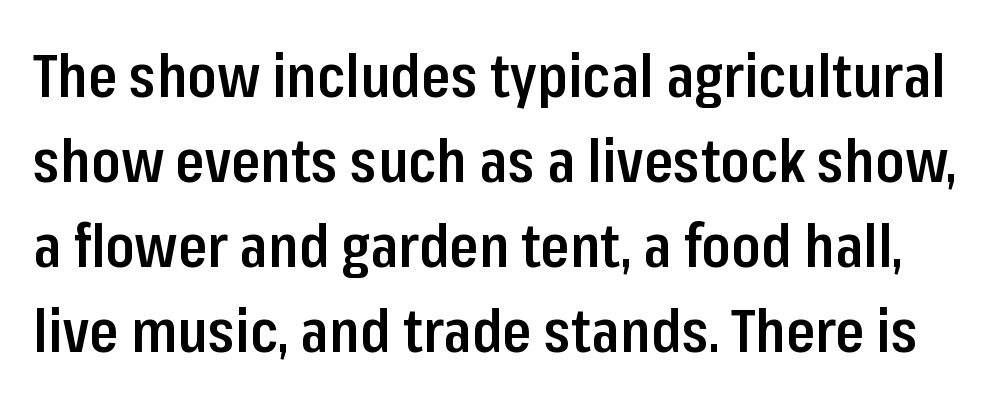
Q: Is the text bold? A: Semi-bold.
Q: Is the text italic (slanted)? A: No, it is upright.
Q: Is the typeface a serif or a sans-serif typeface? A: Sans-serif.
Q: Is the text underlined? A: No.
Q: Is the spacing between letters normal or unusually wide? A: Normal.
Q: Is the spacing between lines tight, normal or loose? A: Normal.
Q: Width (condensed, normal, or wide)? A: Condensed.
Q: Stroke contrast? A: Low.
Q: x-height? A: Medium.
Q: Monospaced? A: No.
